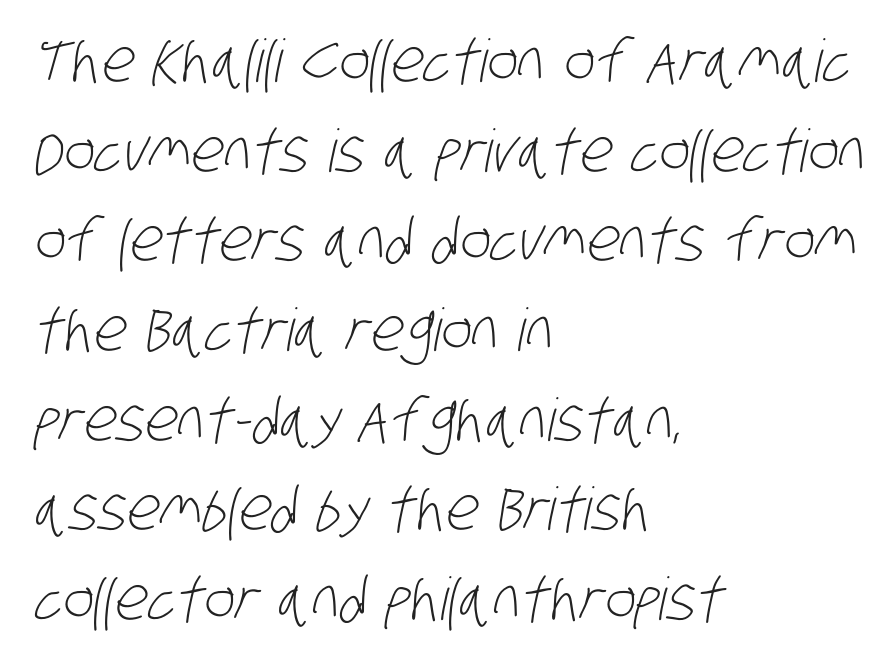
On a weight scale, this lands at 450 or below. A student would call this left alignment; a typographer would say flush left, rag right. Plain, unruled lines of type. Is this a sans? Yes — the strokes have no serifs.
